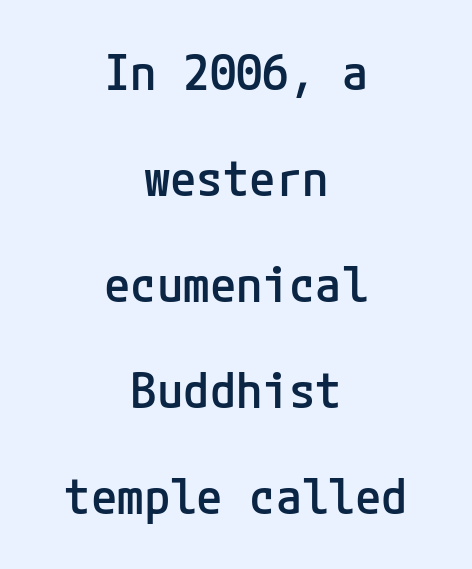
Q: Is the text bold? A: Semi-bold.
Q: Is the text italic (slanted)? A: No, it is upright.
Q: Is the typeface a serif or a sans-serif typeface? A: Sans-serif.
Q: Is the text underlined? A: No.
Q: How is the paragraph aligned? A: Centered.
Q: Is the spacing between letters normal or unusually wide? A: Normal.
Q: Is the spacing between lines tight, normal or loose? A: Loose.
Q: Width (condensed, normal, or wide)? A: Normal.
Q: Stroke contrast? A: Low.
Q: x-height? A: Medium.
